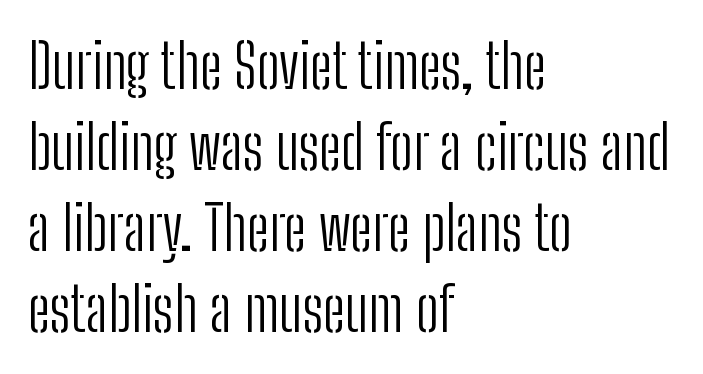
Is this a fixed-width face? No — the glyphs have proportional, varying widths. The designer left line spacing at the default. Letterform terminals end flat and unadorned throughout the passage. Compared with a typical body face, this is equally light or lighter still.
